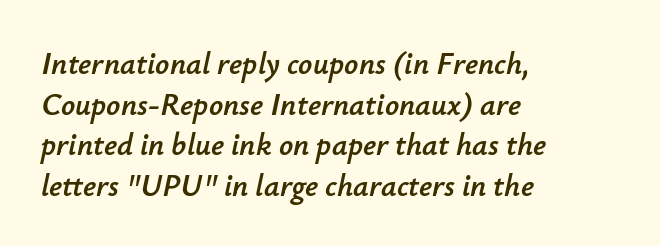
Q: Is the text italic (slanted)? A: Yes, it leans right by about 12 degrees.
Q: Is the text underlined? A: No.
Q: How is the paragraph aligned? A: Left-aligned.
Q: Is the spacing between letters normal or unusually wide? A: Normal.
Q: Is the spacing between lines tight, normal or loose? A: Normal.
Q: Width (condensed, normal, or wide)? A: Normal.
Q: Stroke contrast? A: Low.
Q: x-height? A: Small.
Q: Monospaced? A: No.
